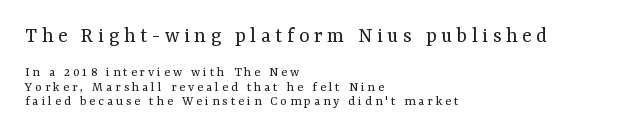
{"italic": "no", "bold": "no", "underline": "no", "align": "left", "line_spacing": "tight", "line_spacing_ratio": 1.03, "letter_spacing": "wide", "letter_spacing_em": 0.21, "larger_block": "first", "size_ratio": 1.57, "glyph_px": 22}
